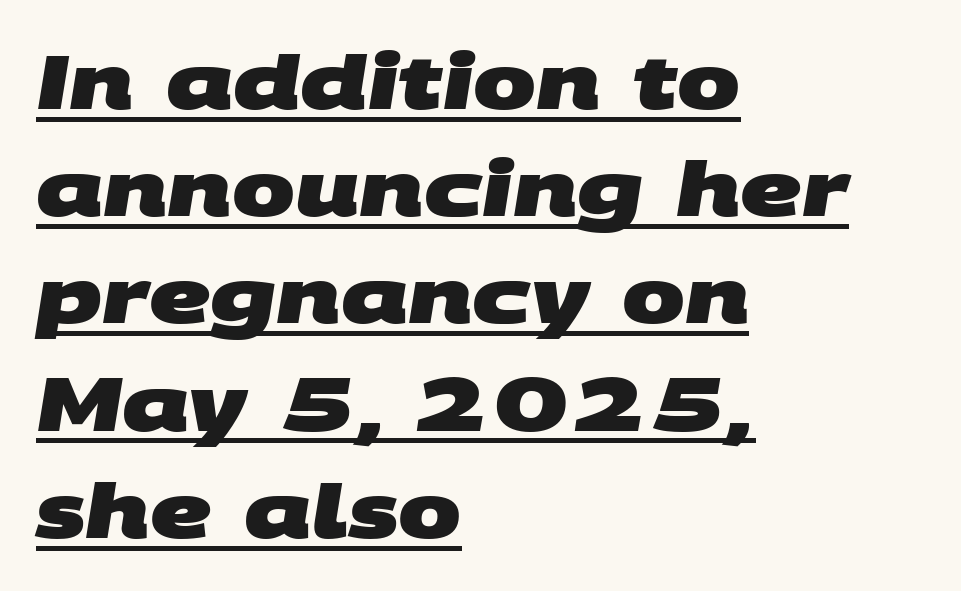
Emphasis is given by a line drawn under the lettering. This is sans-serif lettering, the kind often seen on screens and signage. Here the glyphs are tracked normally, forming tight word shapes. This sample has the flowing, uneven cadence of proportional lettering.
